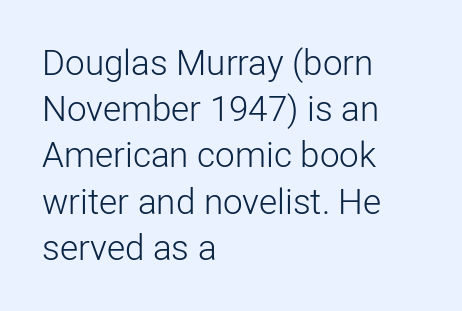
The image shows 35 px light sans-serif type, upright; set left-aligned, normal line spacing (1.32x), normal letter spacing, not underlined; low stroke contrast and a medium x-height.
